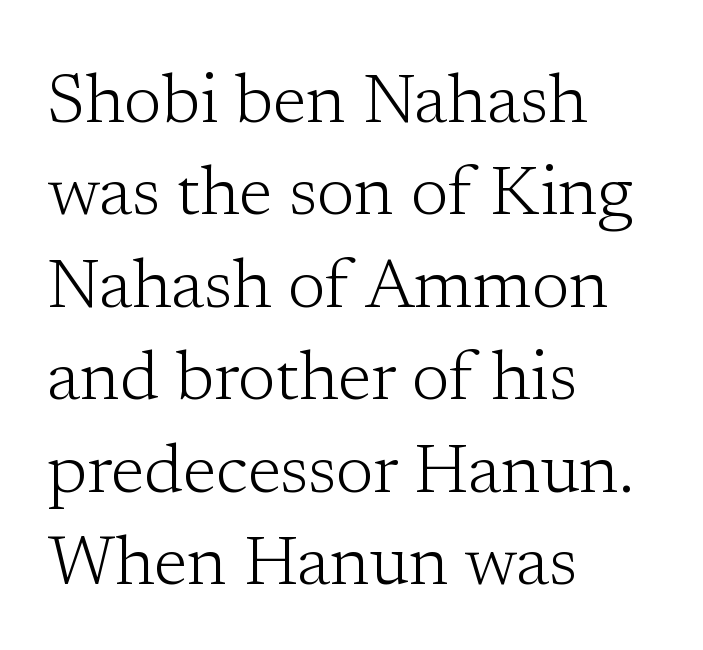
A student would call this left alignment; a typographer would say flush left, rag right. A typesetter would call this leading conventional body-copy spacing. A typesetter would mark this as roman, not italic. No word sits above an underline.
